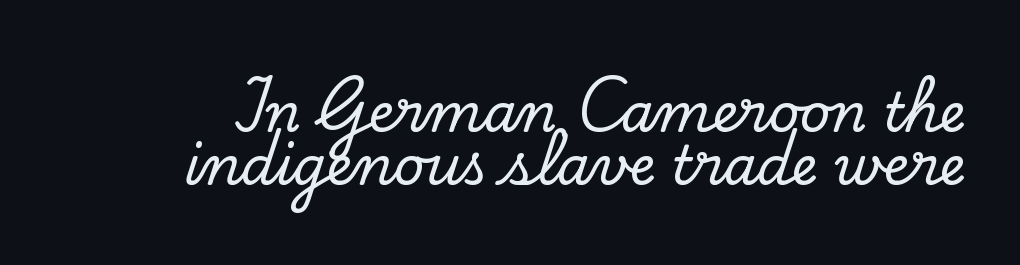
{"serif": "yes", "width": "normal", "stroke_contrast": "low", "x_height": "small", "monospaced": "no", "underline": "no", "line_spacing": "tight", "line_spacing_ratio": 1.0, "letter_spacing": "normal", "letter_spacing_em": 0.0, "glyph_px": 53}
